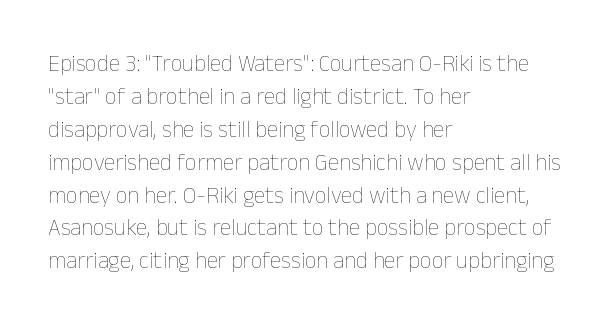
{"italic": "no", "bold": "no", "underline": "no", "align": "left", "line_spacing": "normal", "line_spacing_ratio": 1.43, "letter_spacing": "normal", "letter_spacing_em": 0.0, "glyph_px": 23}
